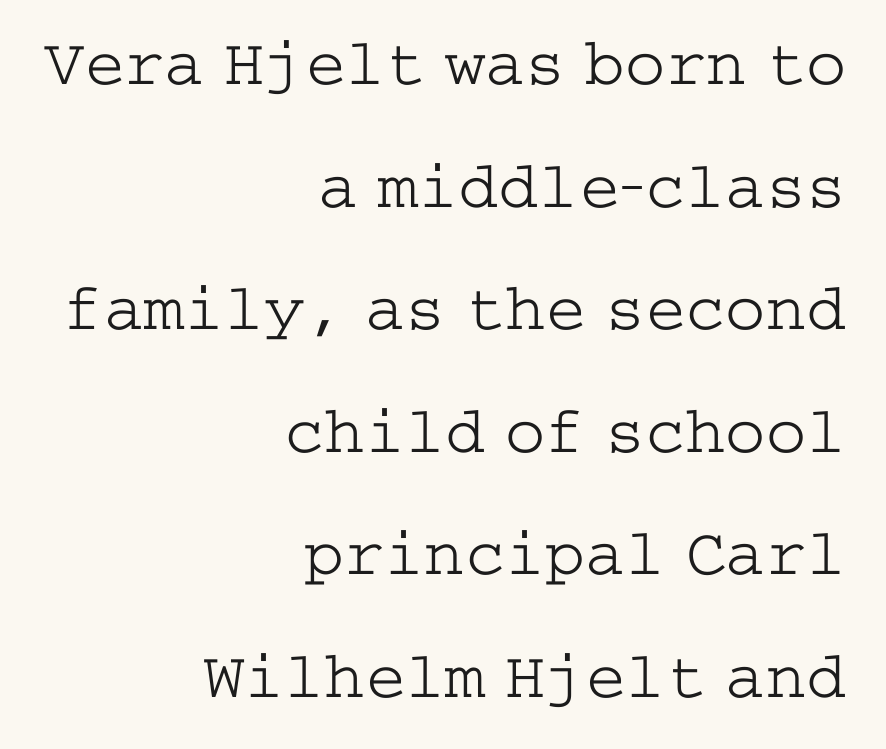
{"serif": "yes", "italic": "no", "bold": "no", "weight": "light", "width": "wide", "stroke_contrast": "low", "x_height": "medium", "underline": "no", "align": "right", "line_spacing_ratio": 1.83, "letter_spacing": "normal", "letter_spacing_em": 0.0, "glyph_px": 67}
